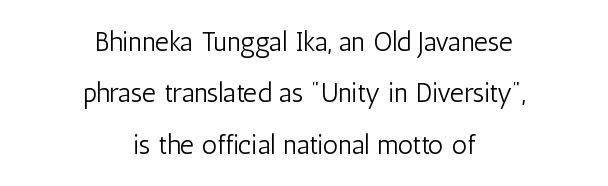
The rag falls on both sides of this text block equally. No letter is thick-stroked: the sample isn't bold. Underline: absent. The designer dialed line spacing up above the default. The tracking reads as untouched default to a designer's eye. Italic: no, the glyphs are upright roman.
